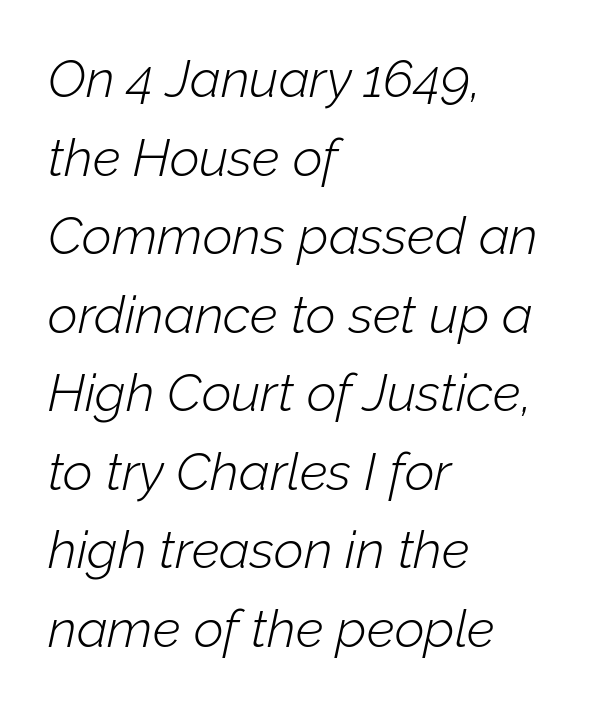
The image shows 52 px light type, italic (leaning right); set left-aligned, normal line spacing (1.51x), normal letter spacing, not underlined; low stroke contrast and a medium x-height.
